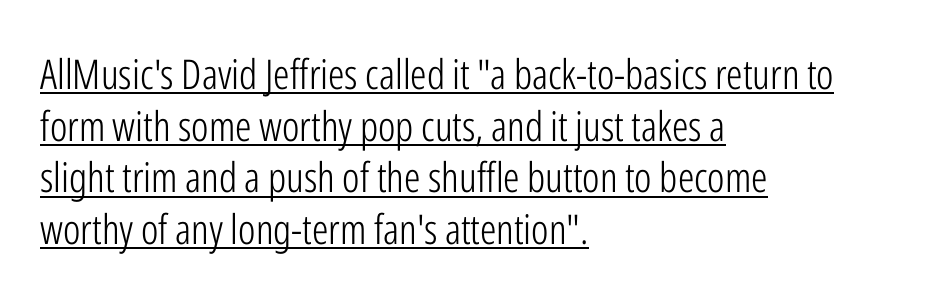
Horizontally, the lines are justified to the leading edge only. Each line of the rendering has a horizontal stroke beneath the glyphs. Letters have the restrained weight of plain body copy at most. Here the glyphs are tracked normally, forming tight word shapes. Stroke terminals: plain, sans-serif.
